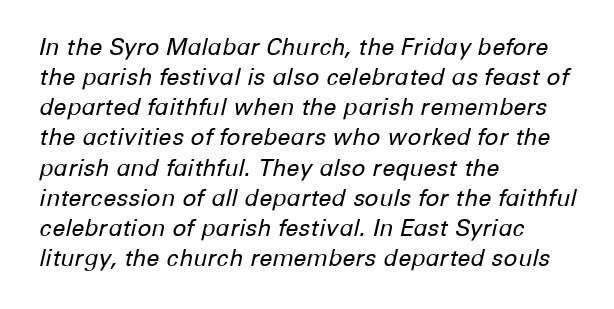
{"italic": "yes", "lean": "right", "slant_degrees": 12, "bold": "no", "underline": "no", "align": "left", "line_spacing": "normal", "line_spacing_ratio": 1.31, "letter_spacing": "normal", "letter_spacing_em": 0.0, "glyph_px": 23}
